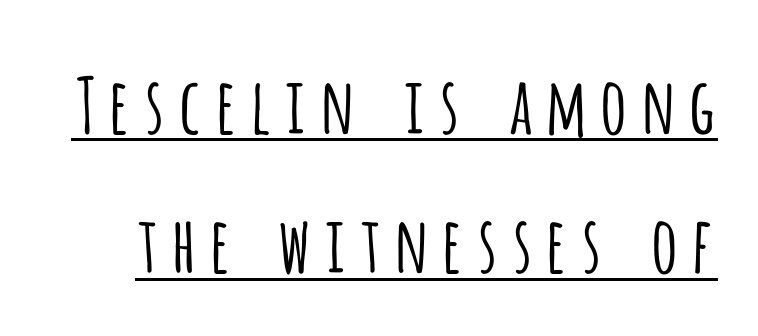
{"serif": "no", "italic": "no", "bold": "no", "weight": "light", "width": "condensed", "stroke_contrast": "low", "x_height": "large", "monospaced": "no", "underline": "yes", "line_spacing_ratio": 1.81, "glyph_px": 77}
